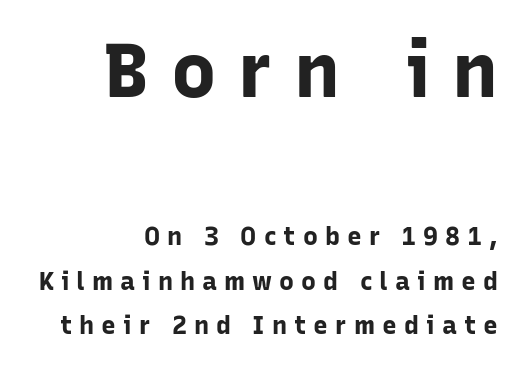
{"serif": "no", "italic": "no", "bold": "yes", "weight": "bold", "width": "normal", "stroke_contrast": "low", "x_height": "medium", "monospaced": "no", "underline": "no", "align": "right", "line_spacing_ratio": 1.79, "letter_spacing": "wide", "letter_spacing_em": 0.28, "larger_block": "first", "size_ratio": 3.04, "glyph_px": 76}
